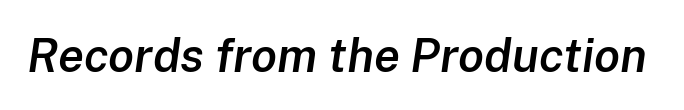
A typesetter would mark this as italic. Look at the tracking — it's just the regular setting, nothing added. This sample has the flowing, uneven cadence of proportional lettering. The passage shown is semibold, sitting just below true bold. The space beneath each line is pristine and unruled.
